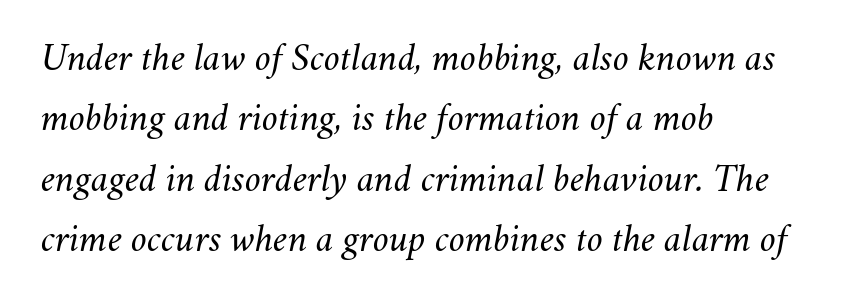
Q: Is the text bold? A: No.
Q: Is the text italic (slanted)? A: Yes, it leans right by about 11 degrees.
Q: Is the text underlined? A: No.
Q: How is the paragraph aligned? A: Left-aligned.
Q: Is the spacing between letters normal or unusually wide? A: Normal.
Q: Is the spacing between lines tight, normal or loose? A: Normal.
Q: Width (condensed, normal, or wide)? A: Normal.
Q: Stroke contrast? A: Medium.
Q: x-height? A: Small.
Q: Monospaced? A: No.
